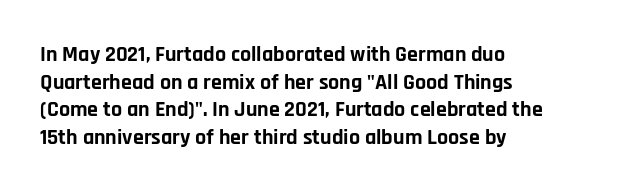
The image shows 22 px bold type, upright; set left-aligned, normal line spacing (1.26x), normal letter spacing, not underlined.
